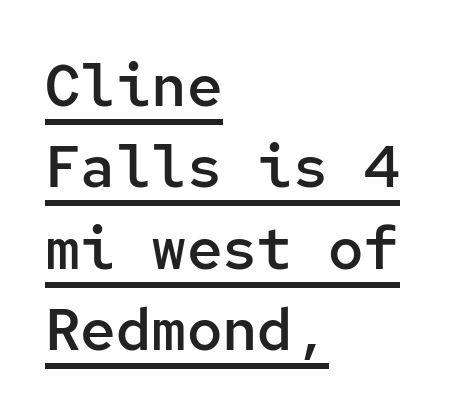
{"serif": "no", "italic": "no", "bold": "semi", "weight": "semibold", "width": "normal", "stroke_contrast": "low", "x_height": "medium", "monospaced": "yes", "underline": "yes", "align": "left", "line_spacing": "normal", "line_spacing_ratio": 1.38, "letter_spacing": "normal", "letter_spacing_em": 0.0, "glyph_px": 59}
